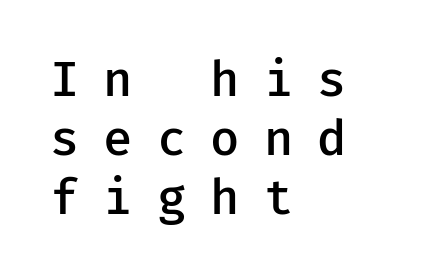
Q: Is the text bold? A: Semi-bold.
Q: Is the text italic (slanted)? A: No, it is upright.
Q: Is the typeface a serif or a sans-serif typeface? A: Sans-serif.
Q: Is the text underlined? A: No.
Q: How is the paragraph aligned? A: Left-aligned.
Q: Is the spacing between letters normal or unusually wide? A: Unusually wide.
Q: Width (condensed, normal, or wide)? A: Normal.
Q: Stroke contrast? A: Low.
Q: x-height? A: Medium.
